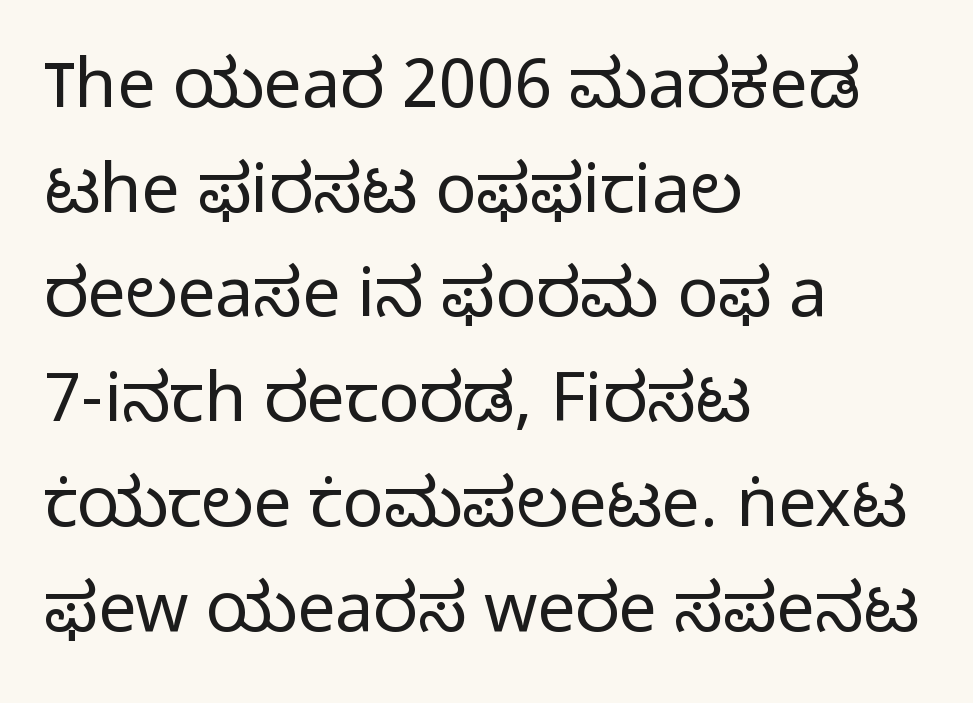
Q: Is the text bold? A: No.
Q: Is the text italic (slanted)? A: No, it is upright.
Q: Is the typeface a serif or a sans-serif typeface? A: Sans-serif.
Q: Is the text underlined? A: No.
Q: How is the paragraph aligned? A: Left-aligned.
Q: Is the spacing between letters normal or unusually wide? A: Normal.
Q: Is the spacing between lines tight, normal or loose? A: Normal.
Q: Width (condensed, normal, or wide)? A: Normal.
Q: Stroke contrast? A: Low.
Q: x-height? A: Medium.
Q: Monospaced? A: No.
